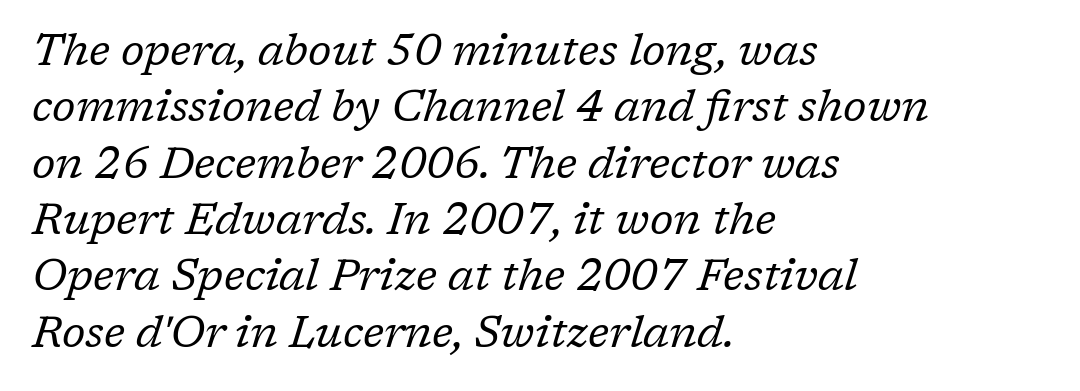
{"serif": "yes", "italic": "yes", "lean": "right", "slant_degrees": 17, "bold": "no", "weight": "regular", "width": "normal", "stroke_contrast": "low", "x_height": "medium", "monospaced": "no", "underline": "no", "align": "left", "line_spacing": "normal", "line_spacing_ratio": 1.28, "letter_spacing": "normal", "letter_spacing_em": 0.0, "glyph_px": 44}
